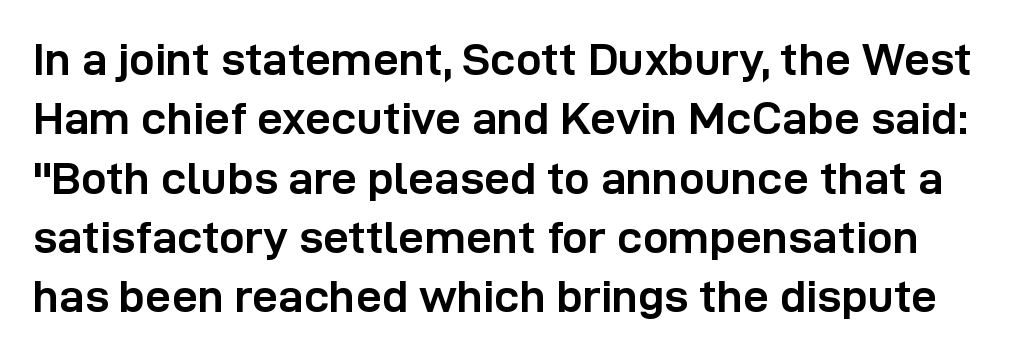
Horizontal bands of white between lines are of average thickness. Nobody touched the tracking dial on this one. Strokes here are thick enough to call this a true bold. The baseline area is clear. Serifs: no, the terminals of the letterforms are clean. Style check: upright.
